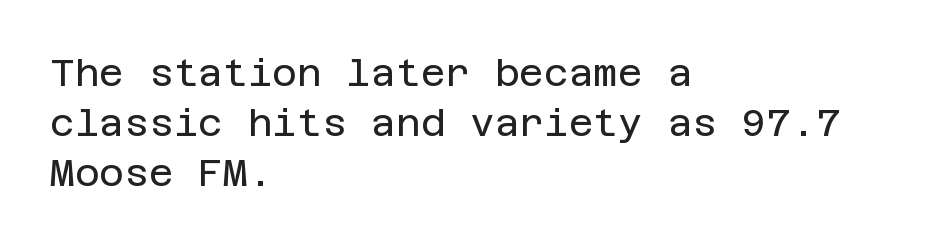
Notice how the passage keeps a crisp vertical edge on the left only. Letters have the restrained weight of plain body copy at most. Compared with typical body copy, the letter spacing here is the same. Posture: straight, roman, zero tilt.
